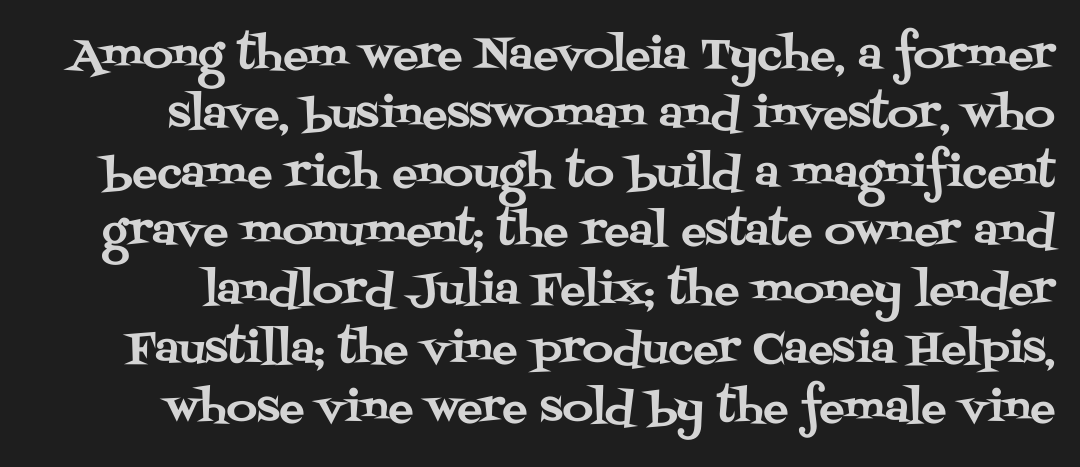
{"serif": "yes", "italic": "no", "width": "normal", "stroke_contrast": "medium", "x_height": "large", "monospaced": "no", "underline": "no", "line_spacing": "normal", "line_spacing_ratio": 1.4, "letter_spacing": "normal", "letter_spacing_em": 0.0, "glyph_px": 42}
